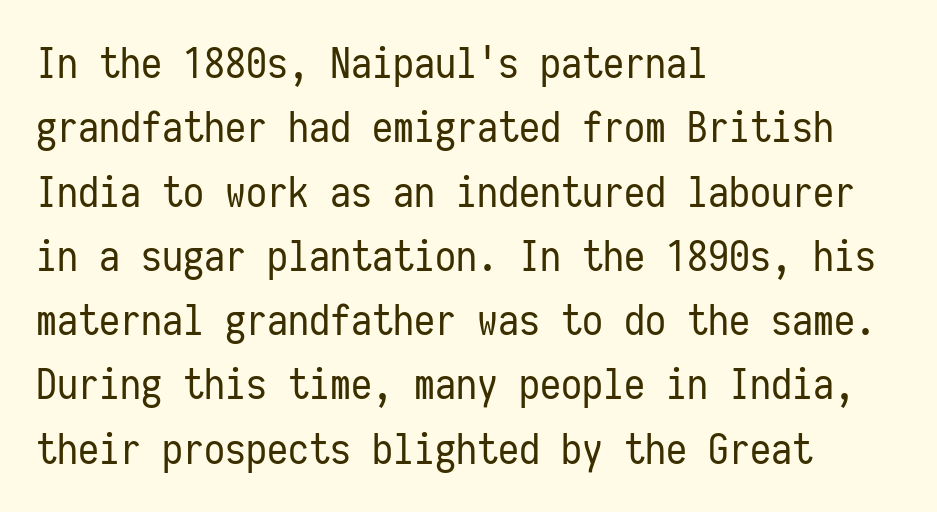
The image shows 42 px regular-weight, condensed sans-serif type, upright, monospaced; set left-aligned, normal line spacing (1.53x), normal letter spacing, not underlined; low stroke contrast and a medium x-height.
